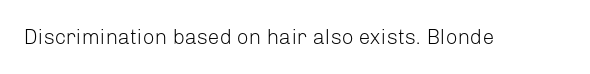
Q: Is the text bold? A: No.
Q: Is the text italic (slanted)? A: No, it is upright.
Q: Is the text underlined? A: No.
Q: Is the spacing between letters normal or unusually wide? A: Normal.
